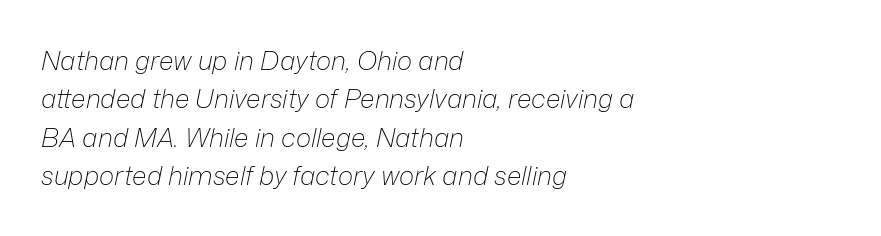
This is not heavy type; no bold has been used. Vertically, the passage feels balanced, rows spaced as you'd expect. Clear beneath every line of the passage. The typesetter chose a ragged-right arrangement here. Is the type slanted? Yes — the strokes lean at a clear angle.
